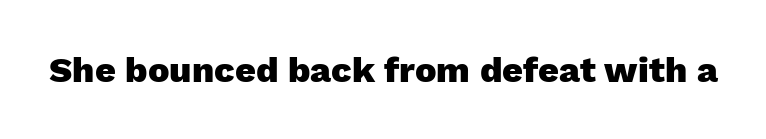
{"serif": "no", "italic": "no", "bold": "yes", "weight": "heavy", "width": "normal", "stroke_contrast": "low", "x_height": "medium", "monospaced": "no", "underline": "no", "letter_spacing": "normal", "letter_spacing_em": 0.0, "glyph_px": 36}
